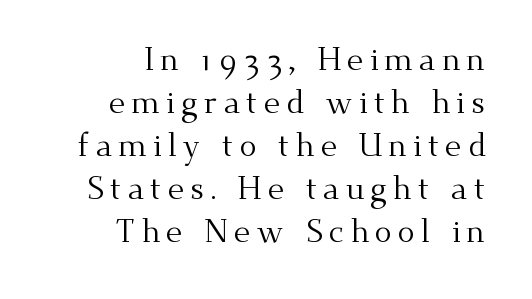
Q: Is the text bold? A: No.
Q: Is the text italic (slanted)? A: No, it is upright.
Q: Is the typeface a serif or a sans-serif typeface? A: Serif.
Q: Is the text underlined? A: No.
Q: How is the paragraph aligned? A: Right-aligned.
Q: Is the spacing between lines tight, normal or loose? A: Normal.
Q: Width (condensed, normal, or wide)? A: Normal.
Q: Stroke contrast? A: Medium.
Q: x-height? A: Small.
Q: Monospaced? A: No.
